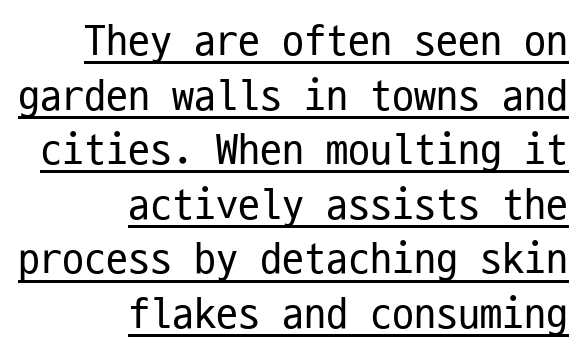
The image shows 44 px regular-weight, condensed sans-serif type, upright, monospaced; set right-aligned, line spacing 1.24x, normal letter spacing, underlined; low stroke contrast and a medium x-height.
